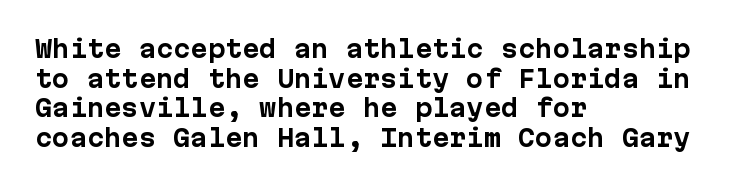
The image shows 23 px bold type, upright; set left-aligned, normal line spacing (1.29x), normal letter spacing, not underlined.
